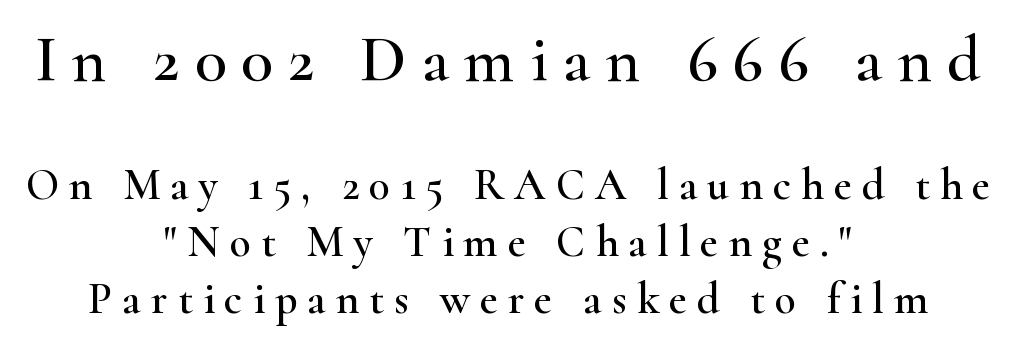
The image shows 66 px wide serif type, upright; set centered, normal line spacing (1.3x), unusually wide letter spacing (+0.23 em), not underlined; the first (top) block is 1.5x larger; high stroke contrast and a small x-height.
